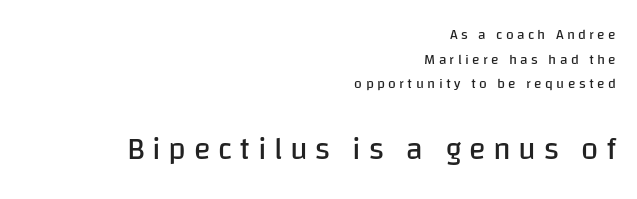
Here the designer chose a conventional face with non-uniform glyph widths. The strip under each line holds only bare page. Note: smaller setting up top, larger setting below. Summary of weight: not heavy and not bold.
